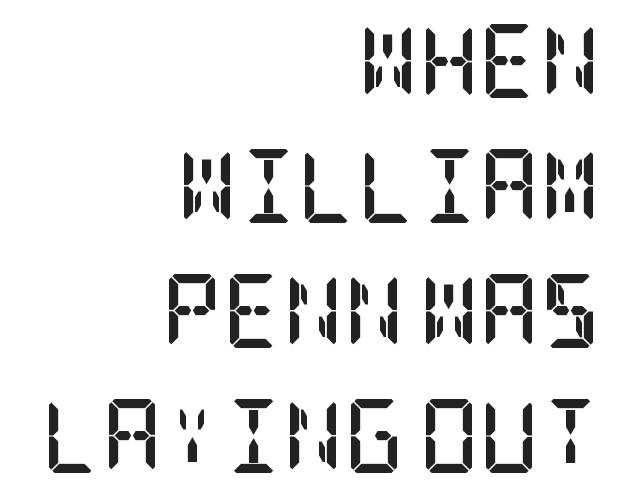
The image shows 74 px semibold, condensed serif type, upright; set right-aligned, normal line spacing (1.69x), normal letter spacing, not underlined; low stroke contrast and a large x-height.
